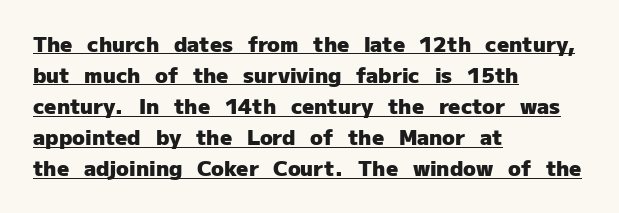
{"italic": "no", "bold": "yes", "underline": "yes", "align": "left", "line_spacing": "normal", "line_spacing_ratio": 1.48, "letter_spacing": "normal", "letter_spacing_em": 0.0, "glyph_px": 21}
